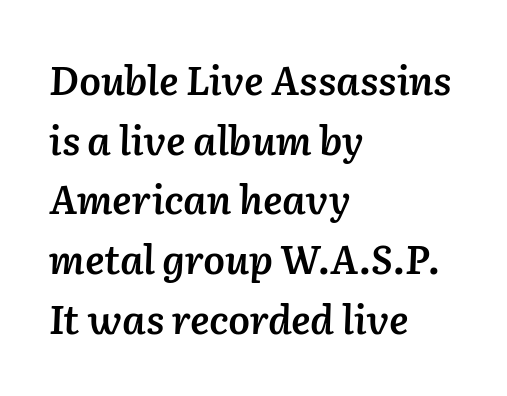
{"italic": "yes", "lean": "right", "slant_degrees": 2, "bold": "semi", "weight": "semibold", "width": "normal", "stroke_contrast": "low", "x_height": "medium", "monospaced": "no", "underline": "no", "align": "left", "line_spacing": "normal", "line_spacing_ratio": 1.53, "letter_spacing": "normal", "letter_spacing_em": 0.0, "glyph_px": 39}
